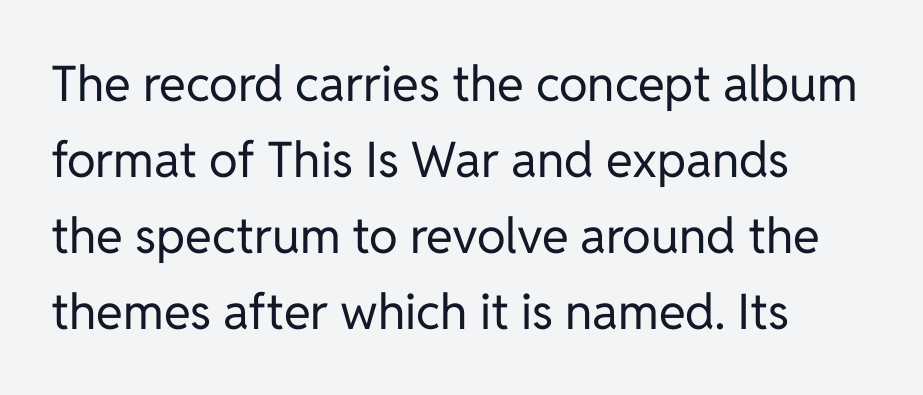
{"serif": "no", "italic": "no", "bold": "no", "weight": "regular", "width": "normal", "stroke_contrast": "low", "x_height": "medium", "monospaced": "no", "underline": "no", "align": "left", "line_spacing": "normal", "line_spacing_ratio": 1.55, "letter_spacing": "normal", "letter_spacing_em": 0.0, "glyph_px": 49}
